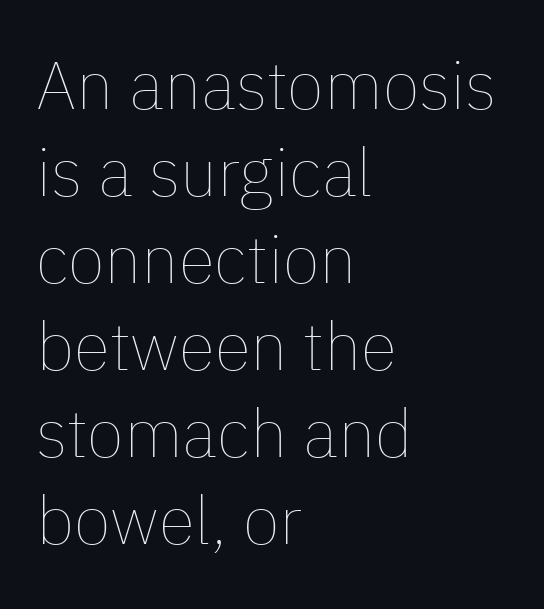
The cut favours lightness, reaching ordinary text weight at its darkest. Honestly, the row spacing looks completely unremarkable. The compositor pushed each line to the left boundary. Varying glyph widths throughout — classic text-font behaviour.
